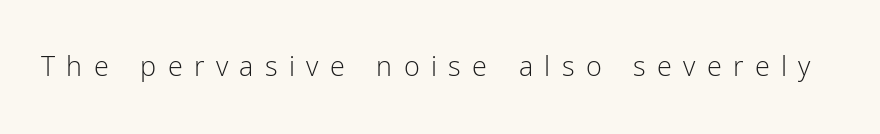
The image shows 27 px text type, upright; set unusually wide letter spacing (+0.42 em), not underlined.
